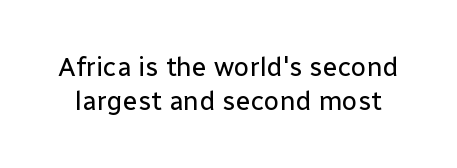
{"italic": "no", "bold": "no", "underline": "no", "line_spacing": "normal", "line_spacing_ratio": 1.26, "letter_spacing": "normal", "letter_spacing_em": 0.0, "glyph_px": 27}
